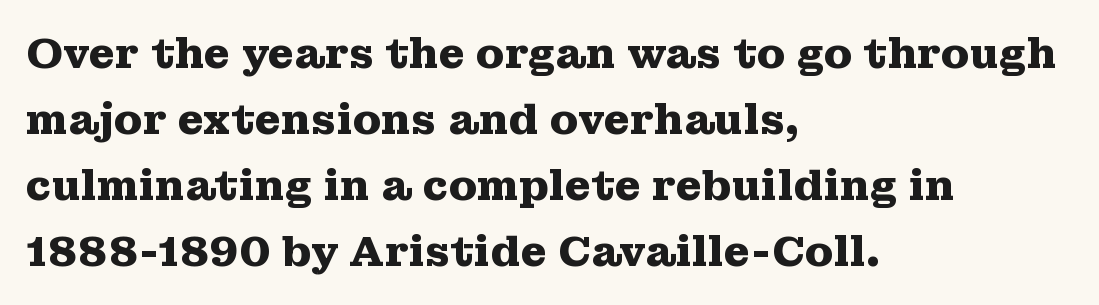
The image shows 42 px heavy, wide serif type, upright; set left-aligned, normal line spacing (1.57x), normal letter spacing, not underlined; medium stroke contrast and a medium x-height.
